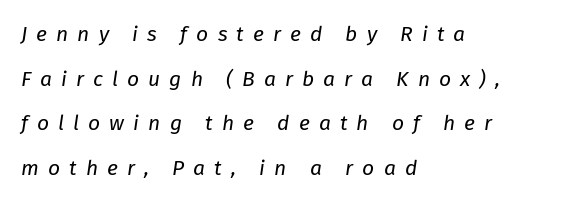
{"italic": "yes", "lean": "right", "slant_degrees": 8, "bold": "no", "underline": "no", "align": "left", "line_spacing": "loose", "line_spacing_ratio": 2.12, "letter_spacing": "wide", "letter_spacing_em": 0.43, "glyph_px": 21}
